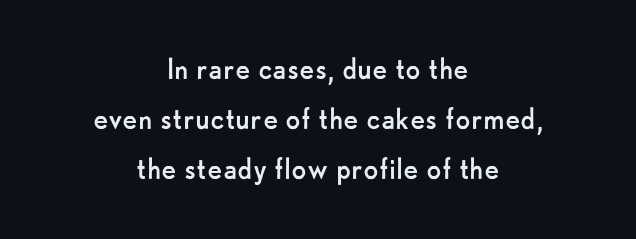
The space directly below the letters is spotless. The font family rendered here belongs to the sans-serif group. Here the glyphs are tracked normally, forming tight word shapes. The vertical gap from one line to the next is medium. Horizontally, the lines are justified to the midpoint only. Bold? No — there's no thickening of the strokes.
